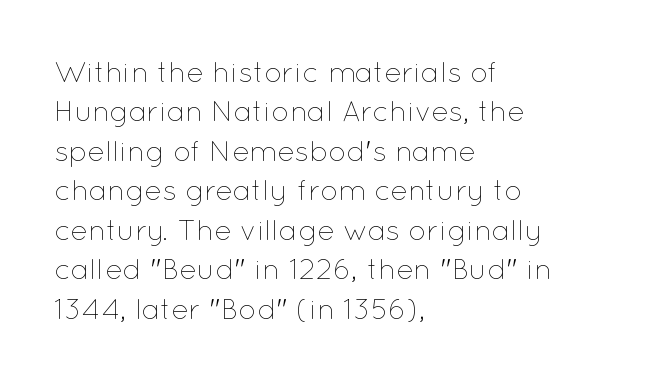
The image shows 29 px thin type, upright; set left-aligned, normal line spacing (1.36x), normal letter spacing, not underlined; low stroke contrast and a medium x-height.
